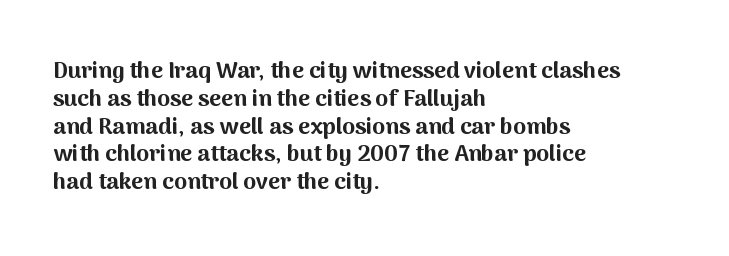
{"italic": "no", "bold": "yes", "underline": "no", "align": "left", "line_spacing_ratio": 1.21, "letter_spacing": "normal", "letter_spacing_em": 0.0, "glyph_px": 23}
